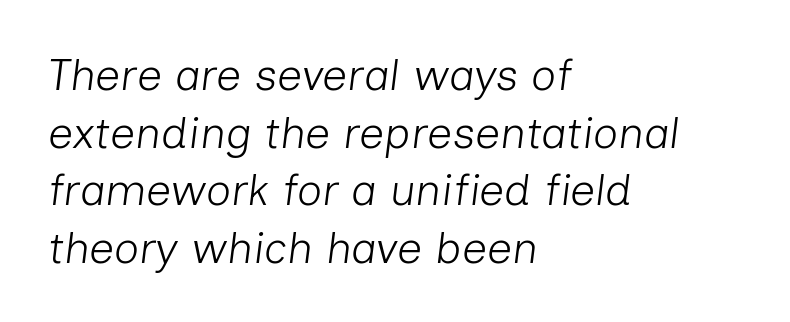
{"italic": "yes", "lean": "right", "slant_degrees": 7, "bold": "no", "weight": "light", "width": "normal", "stroke_contrast": "low", "x_height": "medium", "monospaced": "no", "underline": "no", "align": "left", "line_spacing": "normal", "line_spacing_ratio": 1.31, "letter_spacing": "normal", "letter_spacing_em": 0.0, "glyph_px": 44}
